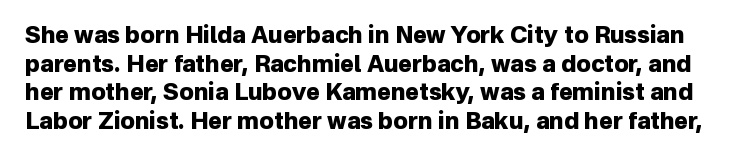
{"italic": "no", "bold": "yes", "underline": "no", "line_spacing_ratio": 1.24, "letter_spacing": "normal", "letter_spacing_em": 0.0, "glyph_px": 23}
